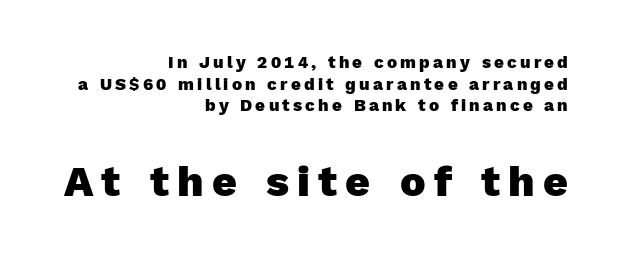
Q: Is the text bold? A: Yes.
Q: Is the text italic (slanted)? A: No, it is upright.
Q: Is the typeface a serif or a sans-serif typeface? A: Sans-serif.
Q: Is the text underlined? A: No.
Q: How is the paragraph aligned? A: Right-aligned.
Q: Is the spacing between lines tight, normal or loose? A: Normal.
Q: Which block of text is set in a larger size, the first (top) or the second (bottom)? A: The second (bottom) one.
Q: Width (condensed, normal, or wide)? A: Normal.
Q: x-height? A: Medium.
Q: Monospaced? A: No.
